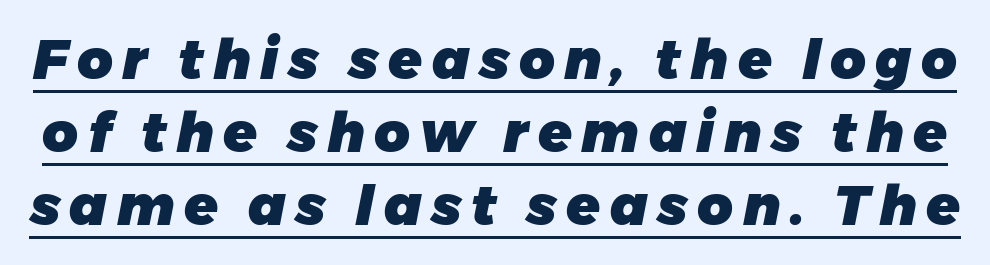
Q: Is the text bold? A: Yes.
Q: Is the text italic (slanted)? A: Yes, it leans right by about 11 degrees.
Q: Is the text underlined? A: Yes.
Q: Is the spacing between lines tight, normal or loose? A: Normal.
Q: Width (condensed, normal, or wide)? A: Normal.
Q: Stroke contrast? A: Low.
Q: x-height? A: Medium.
Q: Monospaced? A: No.
